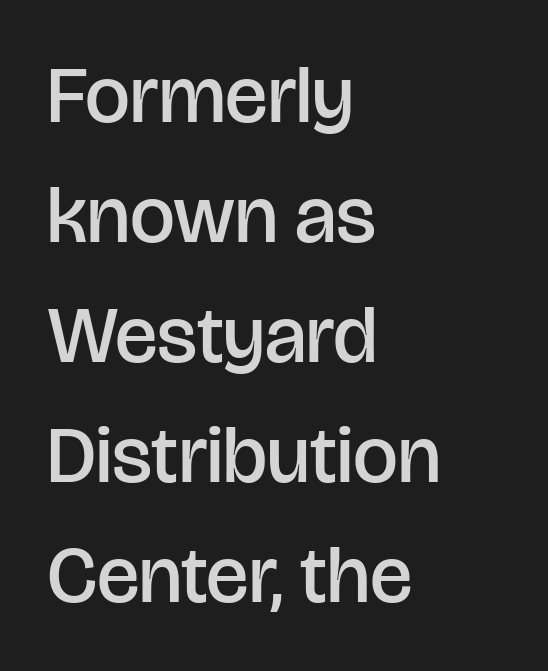
The image shows 80 px semibold sans-serif type, upright; set left-aligned, normal line spacing (1.5x), normal letter spacing, not underlined; low stroke contrast and a large x-height.
